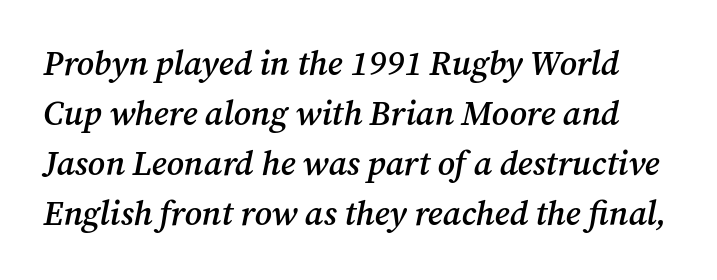
{"serif": "yes", "italic": "yes", "lean": "right", "slant_degrees": 12, "bold": "semi", "weight": "semibold", "width": "normal", "stroke_contrast": "medium", "x_height": "medium", "monospaced": "no", "underline": "no", "line_spacing": "normal", "line_spacing_ratio": 1.47, "letter_spacing": "normal", "letter_spacing_em": 0.0, "glyph_px": 34}
